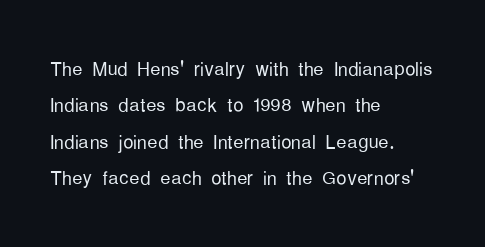
{"italic": "no", "bold": "no", "underline": "no", "align": "left", "line_spacing": "normal", "line_spacing_ratio": 1.4, "letter_spacing": "normal", "letter_spacing_em": 0.0, "glyph_px": 26}
